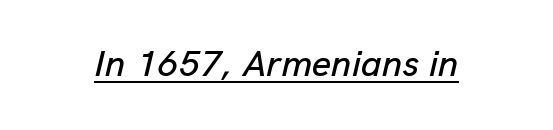
The image shows 37 px text type, italic (leaning right); set normal letter spacing, underlined; low stroke contrast and a medium x-height.
